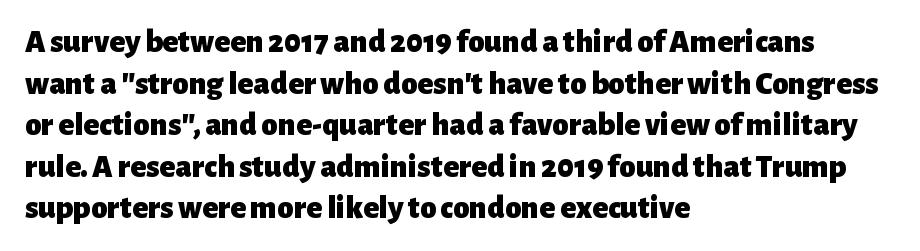
The image shows 33 px heavy sans-serif type, upright; set left-aligned, normal line spacing (1.26x), normal letter spacing, not underlined; low stroke contrast and a medium x-height.
